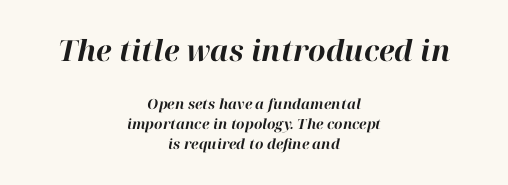
The image shows 29 px bold type, italic (leaning right); set centered, normal line spacing (1.42x), normal letter spacing, not underlined; the first (top) block is 2.07x larger; high stroke contrast and a medium x-height.
